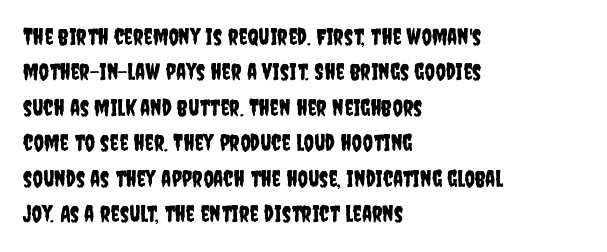
The image shows 23 px text type, upright; set left-aligned, normal line spacing (1.54x), normal letter spacing, not underlined.
